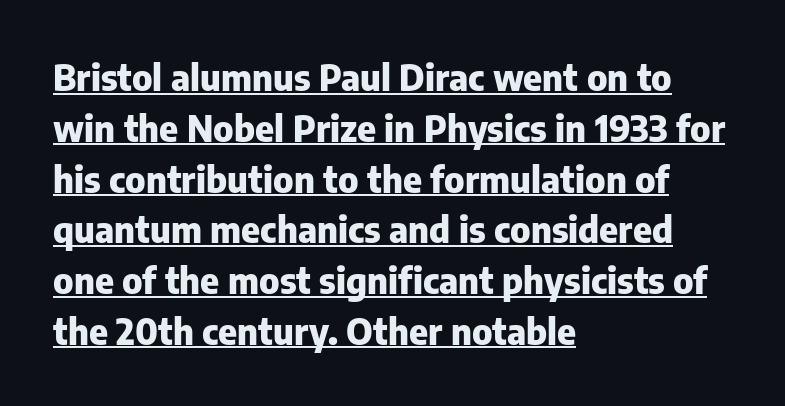
{"serif": "no", "italic": "no", "bold": "yes", "weight": "heavy", "width": "normal", "stroke_contrast": "low", "x_height": "medium", "monospaced": "no", "underline": "yes", "align": "left", "line_spacing": "normal", "line_spacing_ratio": 1.41, "letter_spacing": "normal", "letter_spacing_em": 0.0, "glyph_px": 36}
